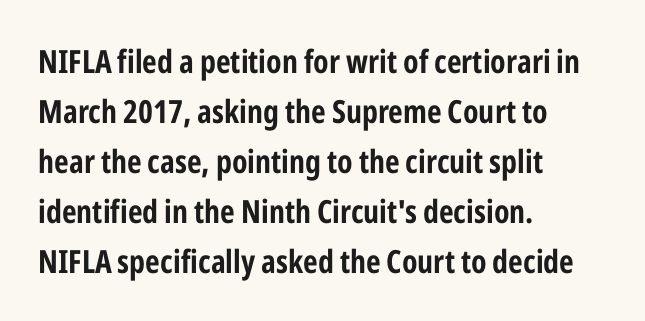
The image shows 32 px condensed sans-serif type, upright; set left-aligned, normal line spacing (1.56x), normal letter spacing, not underlined; low stroke contrast and a medium x-height.
